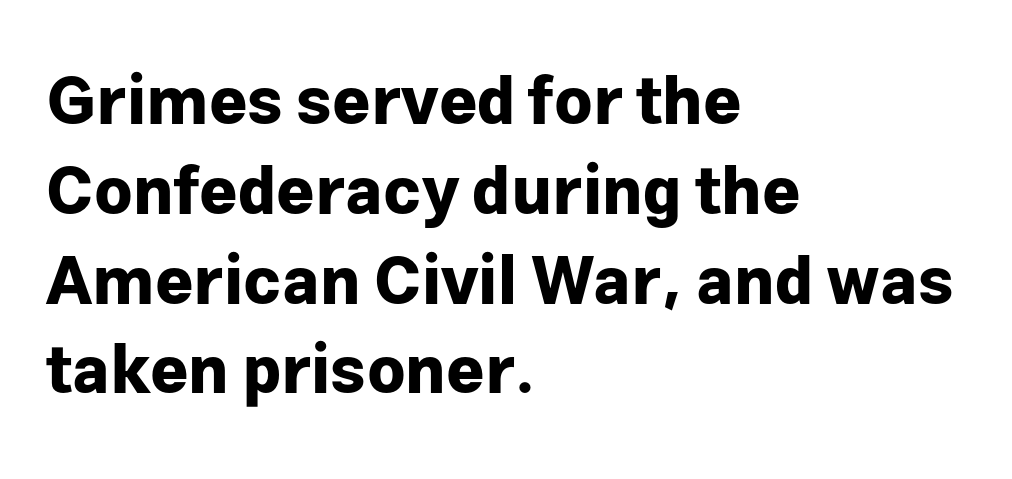
{"serif": "no", "italic": "no", "bold": "yes", "weight": "bold", "width": "normal", "stroke_contrast": "low", "x_height": "medium", "monospaced": "no", "underline": "no", "align": "left", "line_spacing": "normal", "line_spacing_ratio": 1.36, "letter_spacing": "normal", "letter_spacing_em": 0.0, "glyph_px": 66}
